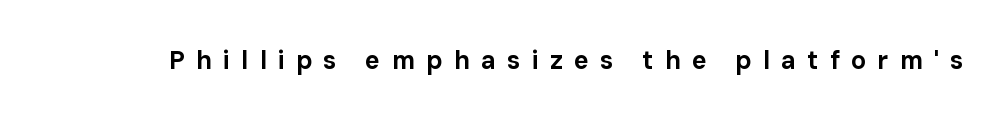
{"italic": "no", "bold": "yes", "underline": "no", "letter_spacing": "wide", "letter_spacing_em": 0.45, "glyph_px": 25}
